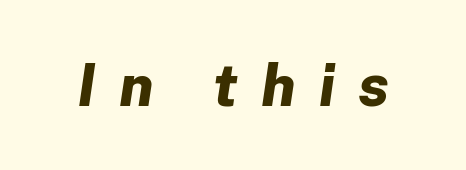
Look at the tracking — it's clearly loosened, letters drifting apart. Heavy, bold letterforms. Style check: oblique. The letters advance in unequal steps, a hallmark of proportional type. Words float on clear page, feet unadorned.
